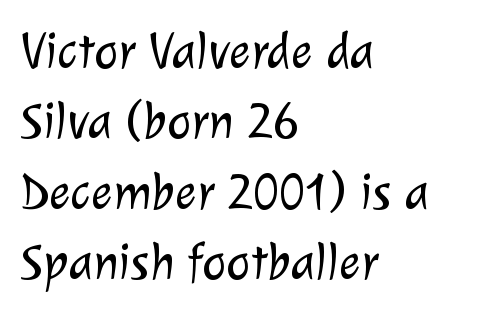
{"serif": "no", "bold": "no", "weight": "light", "width": "normal", "stroke_contrast": "low", "x_height": "medium", "monospaced": "no", "underline": "no", "align": "left", "line_spacing": "normal", "line_spacing_ratio": 1.38, "letter_spacing": "normal", "letter_spacing_em": 0.0, "glyph_px": 51}
